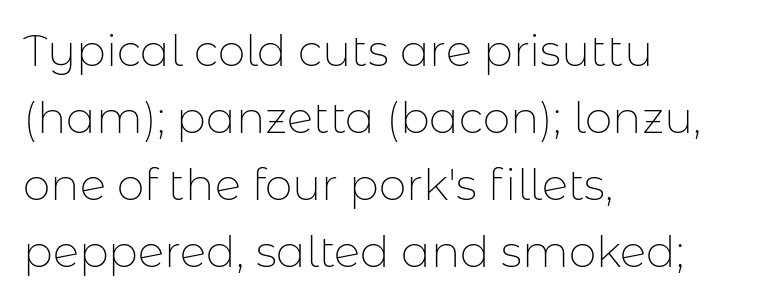
The image shows 44 px thin sans-serif type, upright; set left-aligned, normal line spacing (1.52x), normal letter spacing, not underlined; low stroke contrast and a medium x-height.
